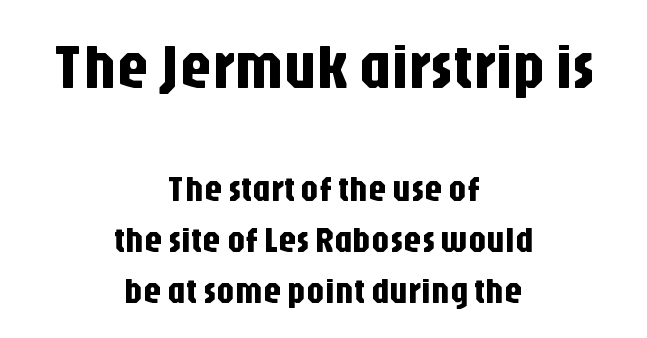
{"serif": "no", "italic": "no", "width": "condensed", "stroke_contrast": "low", "x_height": "large", "monospaced": "no", "underline": "no", "align": "center", "line_spacing": "normal", "line_spacing_ratio": 1.42, "letter_spacing": "normal", "letter_spacing_em": 0.0, "larger_block": "first", "size_ratio": 1.75, "glyph_px": 63}
